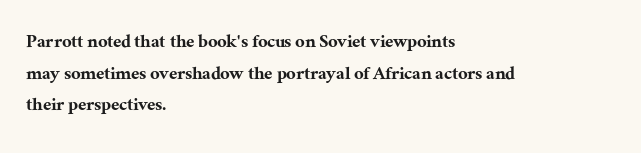
The image shows 21 px text type, upright; set left-aligned, normal line spacing (1.51x), normal letter spacing, not underlined.
